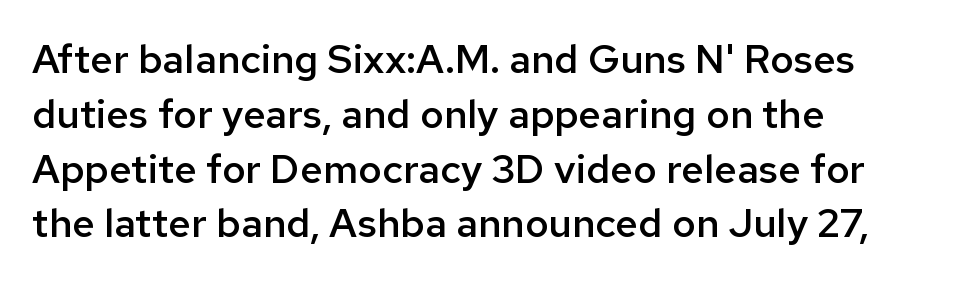
{"serif": "no", "italic": "no", "bold": "semi", "weight": "semibold", "width": "normal", "stroke_contrast": "low", "x_height": "medium", "monospaced": "no", "underline": "no", "align": "left", "line_spacing": "normal", "line_spacing_ratio": 1.37, "letter_spacing": "normal", "letter_spacing_em": 0.0, "glyph_px": 40}
